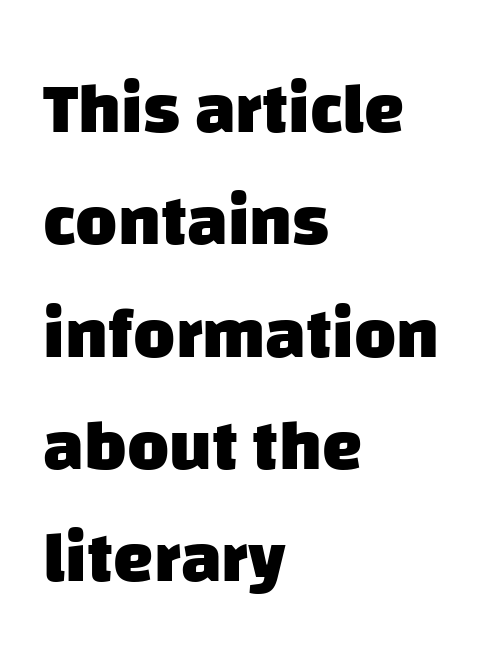
{"serif": "no", "bold": "yes", "weight": "heavy", "width": "normal", "stroke_contrast": "low", "x_height": "large", "monospaced": "no", "underline": "no", "align": "left", "line_spacing": "normal", "line_spacing_ratio": 1.56, "letter_spacing": "normal", "letter_spacing_em": 0.0, "glyph_px": 72}
